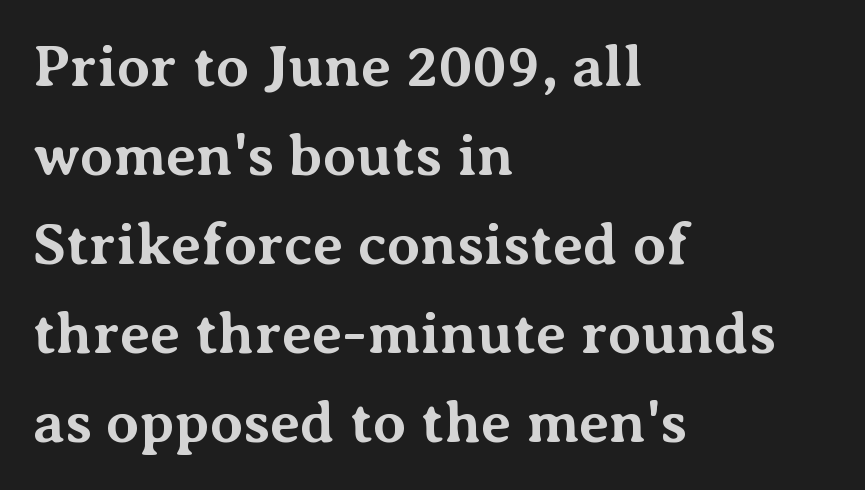
{"serif": "yes", "italic": "no", "bold": "yes", "weight": "bold", "width": "normal", "stroke_contrast": "medium", "x_height": "medium", "monospaced": "no", "underline": "no", "align": "left", "line_spacing": "normal", "line_spacing_ratio": 1.51, "letter_spacing": "normal", "letter_spacing_em": 0.0, "glyph_px": 59}
